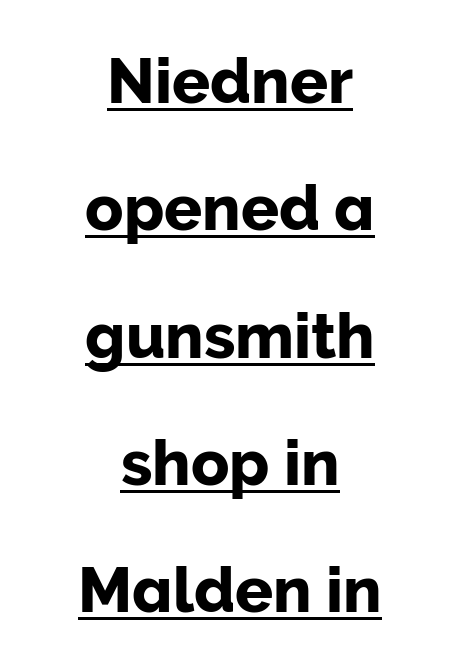
{"serif": "no", "italic": "no", "width": "normal", "stroke_contrast": "low", "x_height": "medium", "monospaced": "no", "underline": "yes", "align": "center", "line_spacing": "loose", "line_spacing_ratio": 2.02, "letter_spacing": "normal", "letter_spacing_em": 0.0, "glyph_px": 63}
